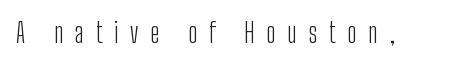
Q: Is the text bold? A: No.
Q: Is the text italic (slanted)? A: No, it is upright.
Q: Is the text underlined? A: No.
Q: Is the spacing between letters normal or unusually wide? A: Unusually wide.
